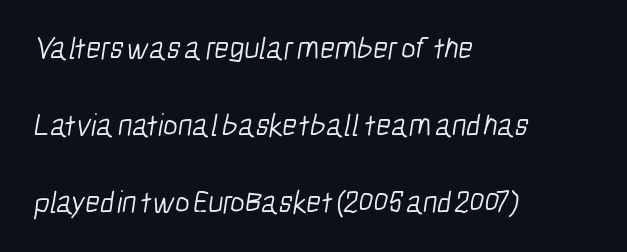
The image shows 31 px light, condensed sans-serif type; set left-aligned, loose line spacing (2.48x), normal letter spacing, not underlined; low stroke contrast and a medium x-height.
